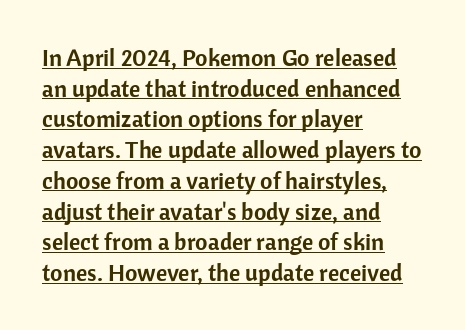
Q: Is the text italic (slanted)? A: No, it is upright.
Q: Is the text underlined? A: Yes.
Q: How is the paragraph aligned? A: Left-aligned.
Q: Is the spacing between letters normal or unusually wide? A: Normal.
Q: Is the spacing between lines tight, normal or loose? A: Normal.
